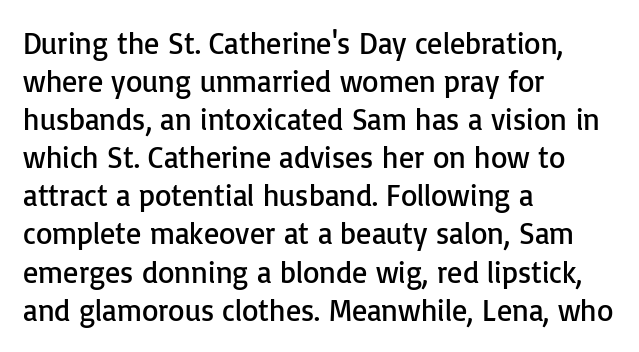
Q: Is the text bold? A: No.
Q: Is the text italic (slanted)? A: No, it is upright.
Q: Is the typeface a serif or a sans-serif typeface? A: Sans-serif.
Q: Is the text underlined? A: No.
Q: How is the paragraph aligned? A: Left-aligned.
Q: Is the spacing between letters normal or unusually wide? A: Normal.
Q: Is the spacing between lines tight, normal or loose? A: Normal.
Q: Width (condensed, normal, or wide)? A: Normal.
Q: Stroke contrast? A: Low.
Q: x-height? A: Medium.
Q: Monospaced? A: No.
